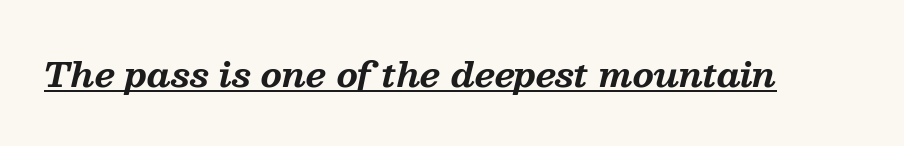
Q: Is the text bold? A: Yes.
Q: Is the text italic (slanted)? A: Yes, it leans right by about 13 degrees.
Q: Is the typeface a serif or a sans-serif typeface? A: Serif.
Q: Is the text underlined? A: Yes.
Q: Is the spacing between letters normal or unusually wide? A: Normal.
Q: Width (condensed, normal, or wide)? A: Normal.
Q: Stroke contrast? A: Medium.
Q: x-height? A: Medium.
Q: Monospaced? A: No.
